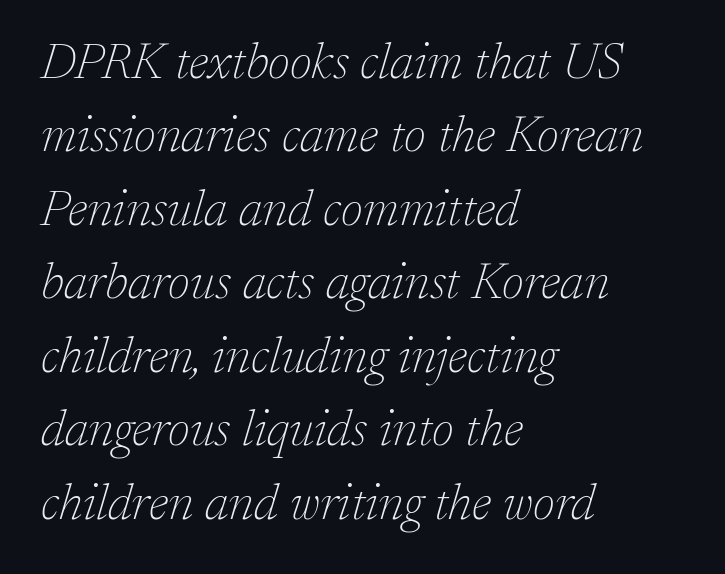
Q: Is the text bold? A: No.
Q: Is the text italic (slanted)? A: Yes, it leans right by about 17 degrees.
Q: Is the typeface a serif or a sans-serif typeface? A: Serif.
Q: Is the text underlined? A: No.
Q: How is the paragraph aligned? A: Left-aligned.
Q: Is the spacing between letters normal or unusually wide? A: Normal.
Q: Is the spacing between lines tight, normal or loose? A: Normal.
Q: Width (condensed, normal, or wide)? A: Normal.
Q: Stroke contrast? A: Low.
Q: x-height? A: Medium.
Q: Monospaced? A: No.
